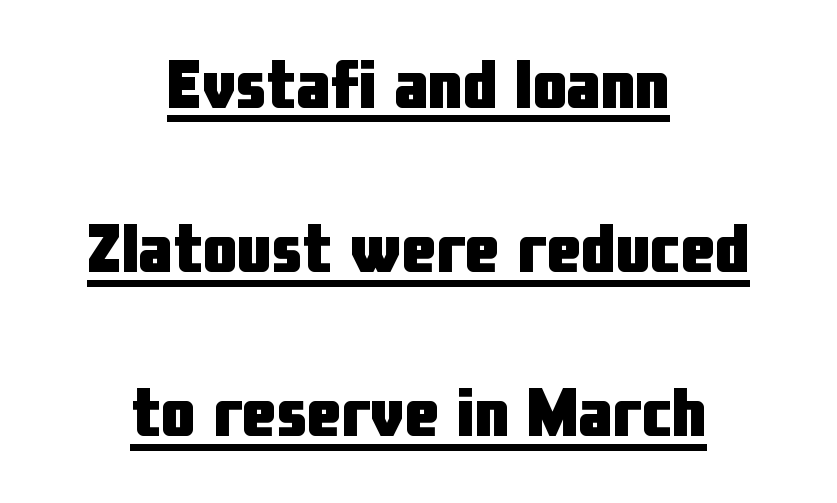
{"serif": "no", "italic": "no", "bold": "yes", "weight": "heavy", "width": "condensed", "stroke_contrast": "low", "x_height": "medium", "monospaced": "no", "underline": "yes", "align": "center", "line_spacing": "loose", "line_spacing_ratio": 2.38, "letter_spacing": "normal", "letter_spacing_em": 0.0, "glyph_px": 69}
